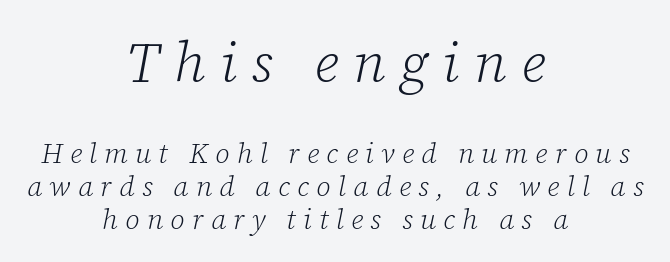
The image shows 56 px light serif type, italic (leaning right); set centered, line spacing 1.17x, unusually wide letter spacing (+0.26 em), not underlined; the first (top) block is 2.0x larger; low stroke contrast and a medium x-height.
